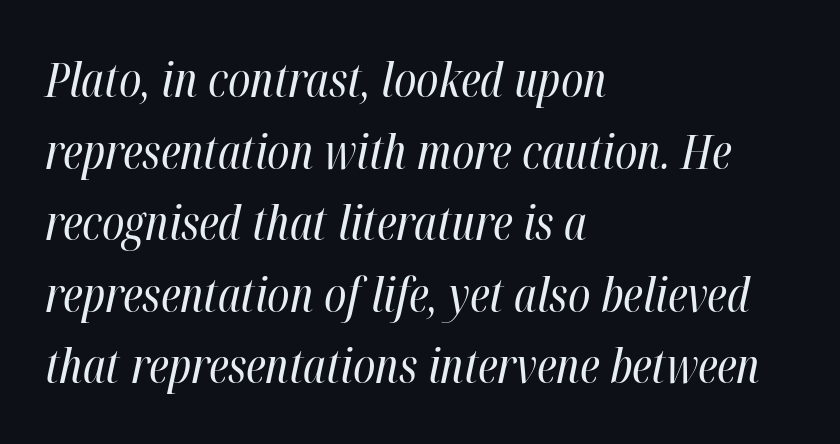
Proportional: the letters do not fall into vertical columns. Inter-character spacing is left at the font's built-in metrics. The letterforms sit at book weight or below. Italic? Definitely — the glyphs are oblique. Decoration check: the copy has no underline. Line starts are locked; line ends wander.
